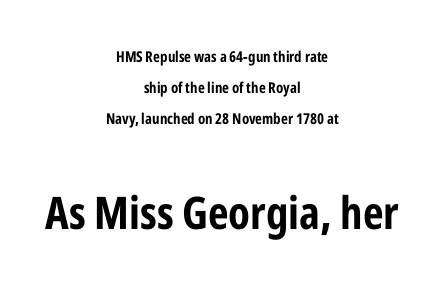
{"serif": "no", "italic": "no", "bold": "yes", "weight": "bold", "width": "condensed", "stroke_contrast": "low", "x_height": "medium", "monospaced": "no", "underline": "no", "align": "center", "line_spacing": "loose", "line_spacing_ratio": 2.07, "letter_spacing": "normal", "letter_spacing_em": 0.0, "larger_block": "second", "size_ratio": 3.0, "glyph_px": 45}
